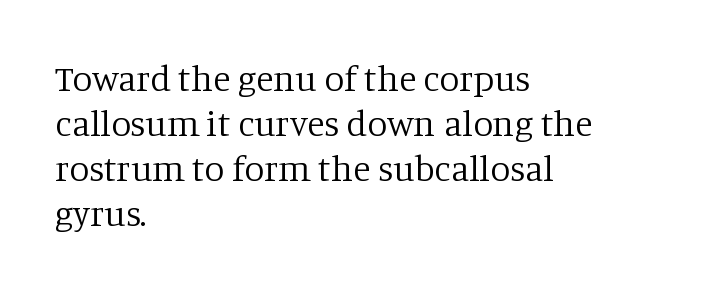
Q: Is the text bold? A: No.
Q: Is the text italic (slanted)? A: No, it is upright.
Q: Is the typeface a serif or a sans-serif typeface? A: Serif.
Q: Is the text underlined? A: No.
Q: How is the paragraph aligned? A: Left-aligned.
Q: Is the spacing between letters normal or unusually wide? A: Normal.
Q: Is the spacing between lines tight, normal or loose? A: Normal.
Q: Width (condensed, normal, or wide)? A: Normal.
Q: Stroke contrast? A: Low.
Q: x-height? A: Large.
Q: Monospaced? A: No.
